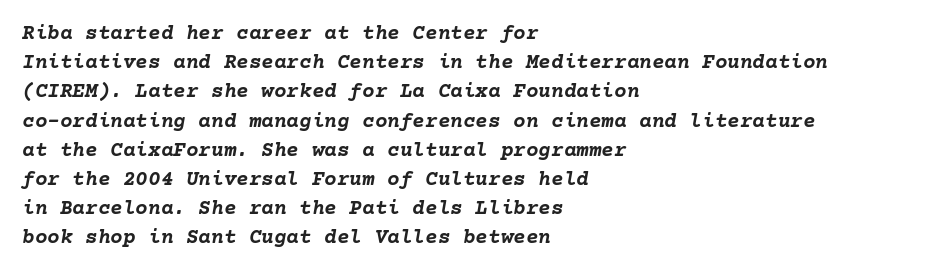
The image shows 21 px bold type, italic (leaning right); set left-aligned, normal line spacing (1.39x), normal letter spacing, not underlined.
